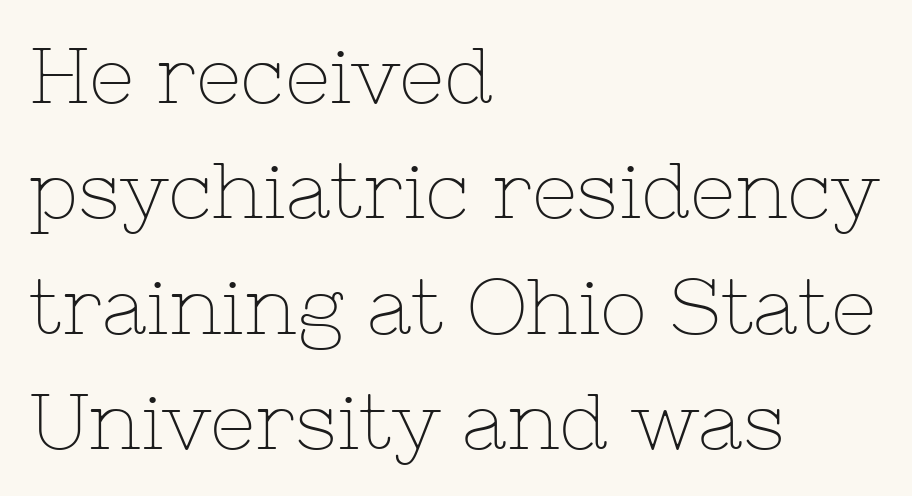
Q: Is the text bold? A: No.
Q: Is the text italic (slanted)? A: No, it is upright.
Q: Is the typeface a serif or a sans-serif typeface? A: Serif.
Q: Is the text underlined? A: No.
Q: How is the paragraph aligned? A: Left-aligned.
Q: Is the spacing between letters normal or unusually wide? A: Normal.
Q: Is the spacing between lines tight, normal or loose? A: Normal.
Q: Width (condensed, normal, or wide)? A: Normal.
Q: Stroke contrast? A: Low.
Q: x-height? A: Medium.
Q: Monospaced? A: No.
